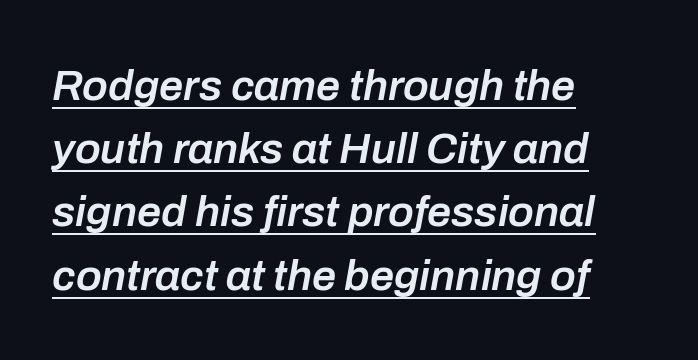
Q: Is the text bold? A: Semi-bold.
Q: Is the text italic (slanted)? A: Yes, it leans right by about 10 degrees.
Q: Is the text underlined? A: Yes.
Q: How is the paragraph aligned? A: Left-aligned.
Q: Is the spacing between letters normal or unusually wide? A: Normal.
Q: Is the spacing between lines tight, normal or loose? A: Normal.
Q: Width (condensed, normal, or wide)? A: Normal.
Q: Stroke contrast? A: Low.
Q: x-height? A: Medium.
Q: Monospaced? A: No.
